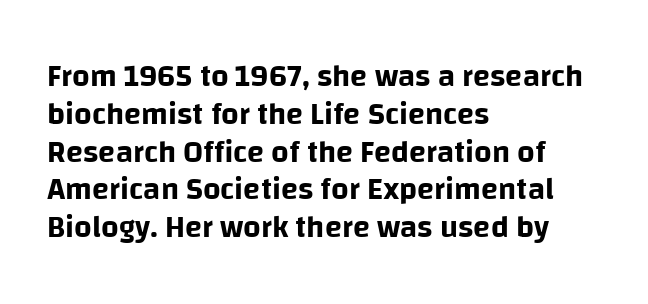
Designer's note — italics off, roman on. Character widths vary here, with narrow letters taking less room than wide ones. The type family on display is of the sans-serif kind. Here the glyphs are tracked normally, forming tight word shapes. Decoration check: the copy has no underline.
